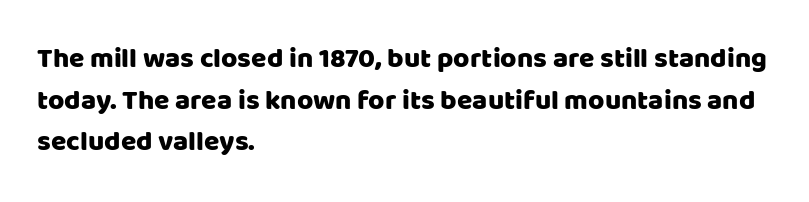
{"serif": "no", "italic": "no", "width": "normal", "stroke_contrast": "low", "x_height": "large", "monospaced": "no", "underline": "no", "align": "left", "line_spacing": "normal", "line_spacing_ratio": 1.49, "letter_spacing": "normal", "letter_spacing_em": 0.0, "glyph_px": 28}
